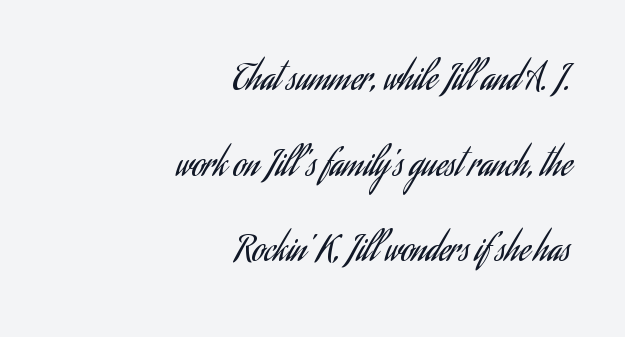
The image shows 35 px regular-weight, condensed sans-serif type; set right-aligned, loose line spacing (2.45x), normal letter spacing, not underlined; low stroke contrast and a small x-height.
